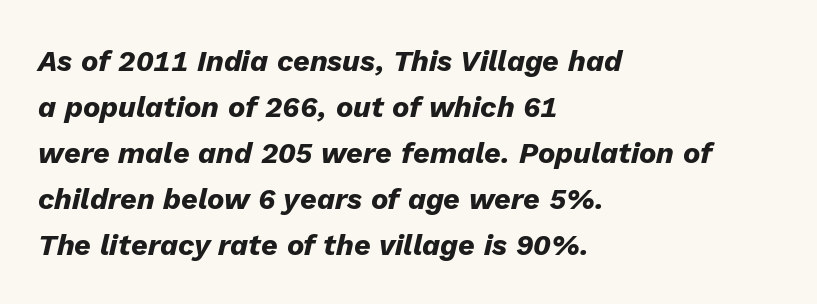
Q: Is the text bold? A: Yes.
Q: Is the text italic (slanted)? A: Yes, it leans right by about 13 degrees.
Q: Is the text underlined? A: No.
Q: How is the paragraph aligned? A: Left-aligned.
Q: Is the spacing between letters normal or unusually wide? A: Normal.
Q: Is the spacing between lines tight, normal or loose? A: Normal.
Q: Width (condensed, normal, or wide)? A: Normal.
Q: Stroke contrast? A: Low.
Q: x-height? A: Medium.
Q: Monospaced? A: No.
